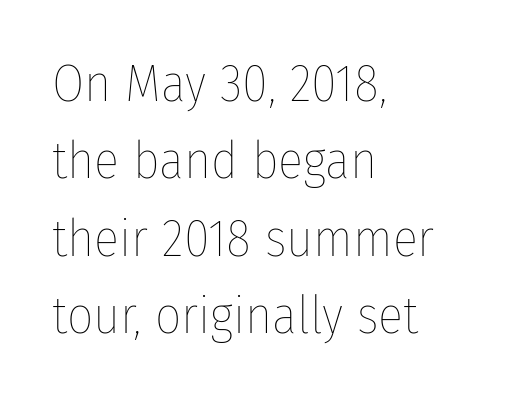
Q: Is the text bold? A: No.
Q: Is the text italic (slanted)? A: No, it is upright.
Q: Is the text underlined? A: No.
Q: How is the paragraph aligned? A: Left-aligned.
Q: Is the spacing between letters normal or unusually wide? A: Normal.
Q: Is the spacing between lines tight, normal or loose? A: Normal.
Q: Width (condensed, normal, or wide)? A: Condensed.
Q: Stroke contrast? A: Low.
Q: x-height? A: Medium.
Q: Monospaced? A: No.
